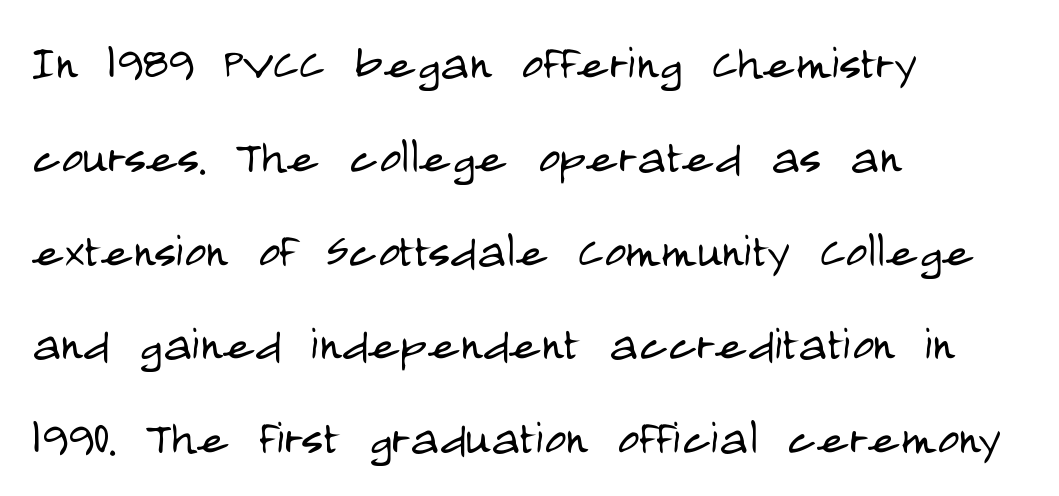
{"serif": "no", "italic": "no", "bold": "no", "weight": "light", "width": "condensed", "stroke_contrast": "low", "x_height": "large", "monospaced": "no", "underline": "no", "align": "left", "line_spacing": "normal", "line_spacing_ratio": 1.59, "letter_spacing": "normal", "letter_spacing_em": 0.0, "glyph_px": 59}
